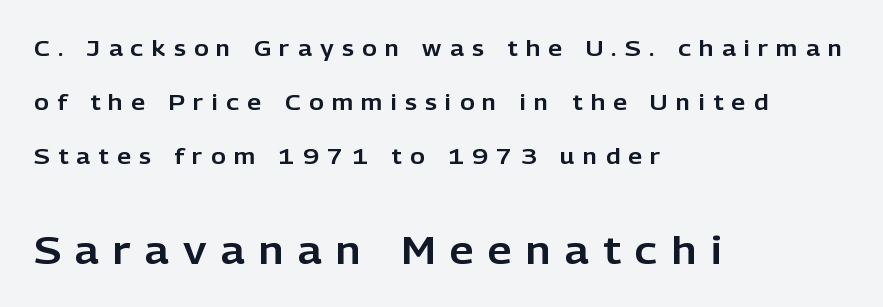
{"serif": "no", "italic": "no", "width": "normal", "stroke_contrast": "low", "x_height": "medium", "monospaced": "no", "underline": "no", "align": "left", "line_spacing": "loose", "line_spacing_ratio": 2.46, "letter_spacing": "wide", "letter_spacing_em": 0.38, "larger_block": "second", "size_ratio": 1.73, "glyph_px": 38}
